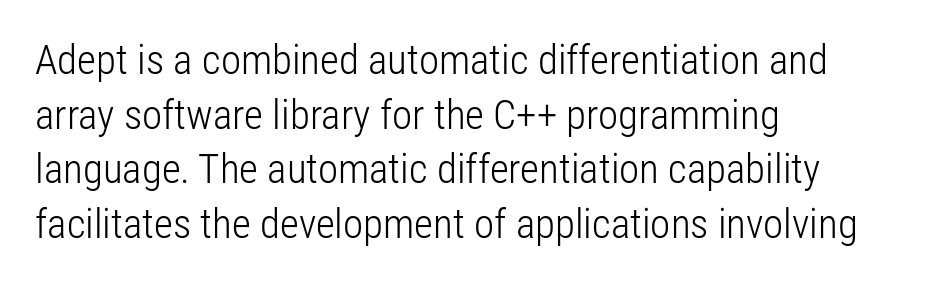
The image shows 41 px light, condensed sans-serif type, upright; set left-aligned, normal line spacing (1.33x), normal letter spacing, not underlined; low stroke contrast and a medium x-height.
